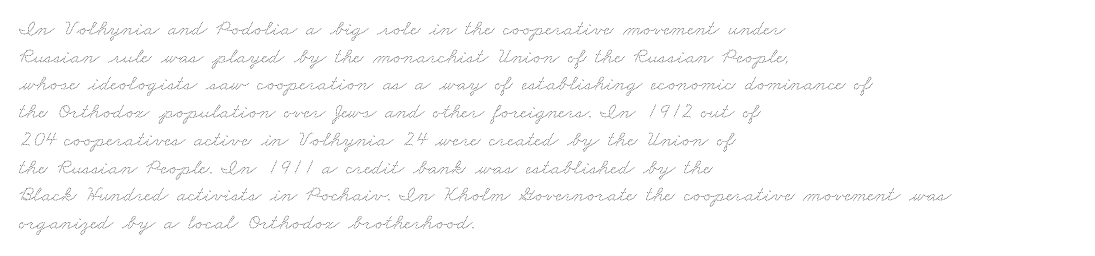
The image shows 22 px text type; set left-aligned, normal line spacing (1.26x), normal letter spacing, not underlined.
